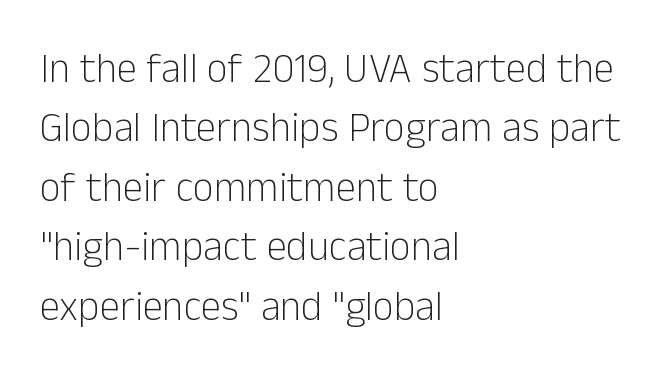
{"serif": "no", "italic": "no", "bold": "no", "weight": "light", "width": "normal", "stroke_contrast": "low", "x_height": "medium", "monospaced": "no", "underline": "no", "align": "left", "line_spacing": "normal", "line_spacing_ratio": 1.45, "letter_spacing": "normal", "letter_spacing_em": 0.0, "glyph_px": 41}
